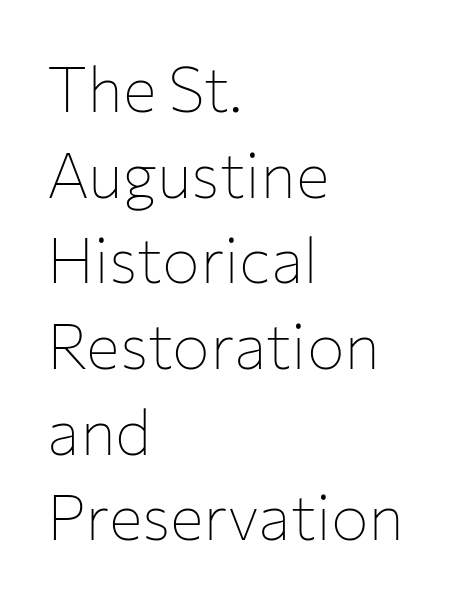
A normal amount of white space separates one row of letters from the next. These lines are rendered in a variable-pitch font. If you drew a ruler down the left edge, every line would touch it. Is the stroke heavy? The answer is a plain regular-or-lighter.
